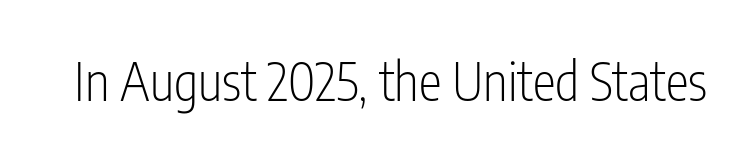
{"serif": "no", "italic": "no", "bold": "no", "weight": "light", "width": "condensed", "stroke_contrast": "low", "x_height": "medium", "monospaced": "no", "underline": "no", "letter_spacing": "normal", "letter_spacing_em": 0.0, "glyph_px": 52}
